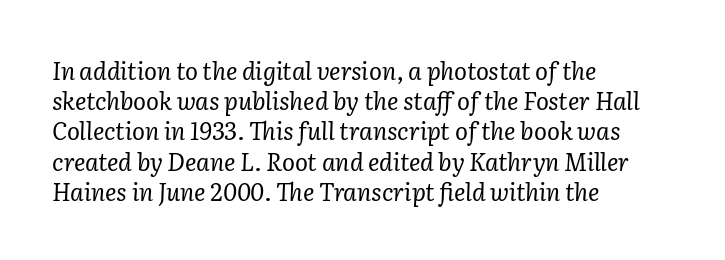
The image shows 24 px text type, italic (leaning right); set left-aligned, normal line spacing (1.26x), normal letter spacing, not underlined.
